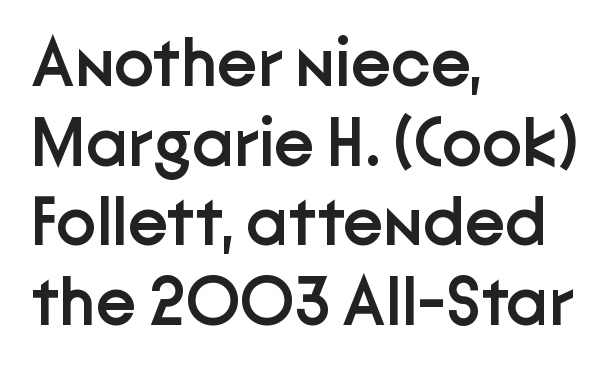
The image shows 68 px semibold sans-serif type, upright; set left-aligned, line spacing 1.17x, normal letter spacing, not underlined; low stroke contrast and a medium x-height.
